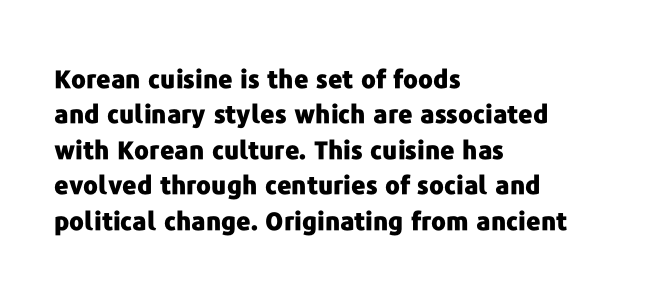
{"italic": "no", "bold": "yes", "underline": "no", "align": "left", "line_spacing": "normal", "line_spacing_ratio": 1.42, "letter_spacing": "normal", "letter_spacing_em": 0.0, "glyph_px": 25}
